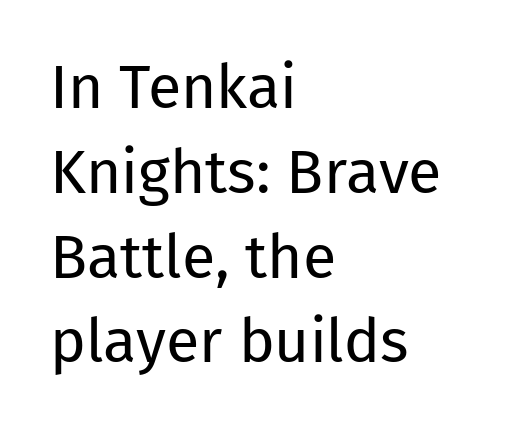
{"serif": "no", "italic": "no", "bold": "no", "weight": "regular", "width": "normal", "stroke_contrast": "low", "x_height": "medium", "monospaced": "no", "underline": "no", "align": "left", "line_spacing": "normal", "line_spacing_ratio": 1.39, "letter_spacing": "normal", "letter_spacing_em": 0.0, "glyph_px": 61}
